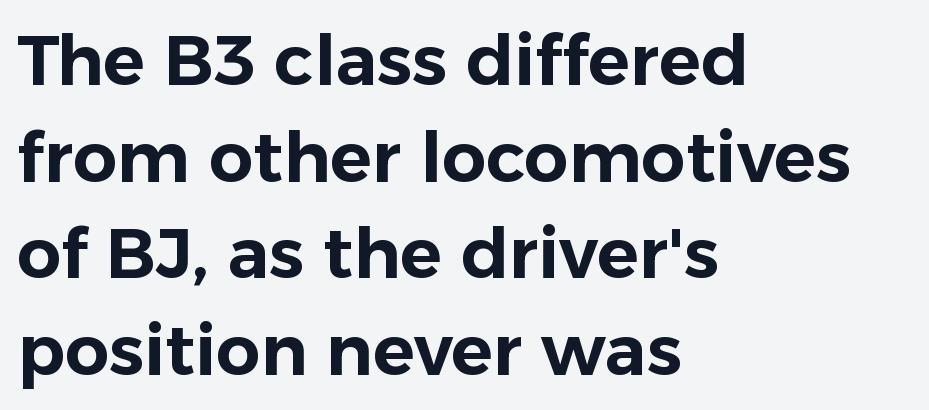
The image shows 70 px sans-serif type, upright; set left-aligned, normal line spacing (1.38x), normal letter spacing, not underlined; low stroke contrast and a medium x-height.
